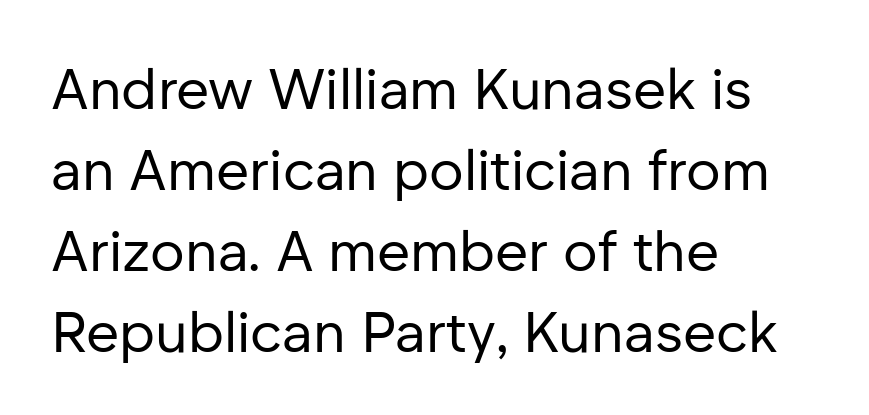
{"serif": "no", "italic": "no", "bold": "no", "weight": "regular", "width": "normal", "stroke_contrast": "low", "x_height": "medium", "monospaced": "no", "underline": "no", "align": "left", "line_spacing": "normal", "line_spacing_ratio": 1.42, "letter_spacing": "normal", "letter_spacing_em": 0.0, "glyph_px": 57}
